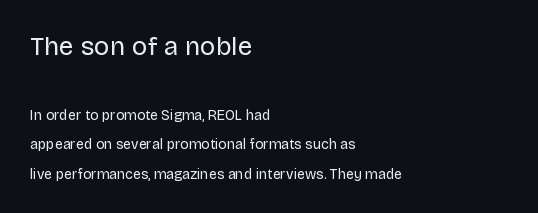
{"italic": "no", "bold": "no", "underline": "no", "align": "left", "line_spacing": "loose", "line_spacing_ratio": 2.11, "letter_spacing": "normal", "letter_spacing_em": 0.0, "larger_block": "first", "size_ratio": 1.86, "glyph_px": 26}
